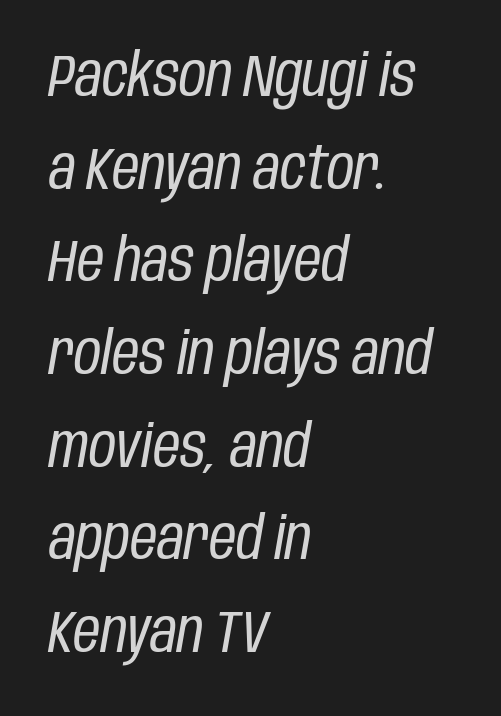
{"italic": "yes", "lean": "right", "slant_degrees": 10, "bold": "no", "weight": "regular", "width": "condensed", "stroke_contrast": "low", "x_height": "large", "monospaced": "no", "underline": "no", "align": "left", "line_spacing": "normal", "line_spacing_ratio": 1.57, "letter_spacing": "normal", "letter_spacing_em": 0.0, "glyph_px": 59}
